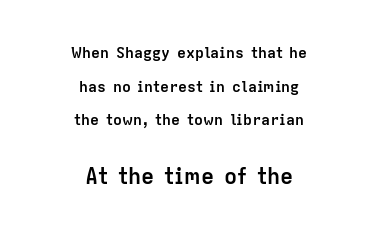
The typesetter chose a symmetrical, centered arrangement here. You'd pick this weight for a headline — it's a proper bold. Unlike italic type, these characters show no tilt at all. Leading is clearly above the norm, producing a sparse column.
